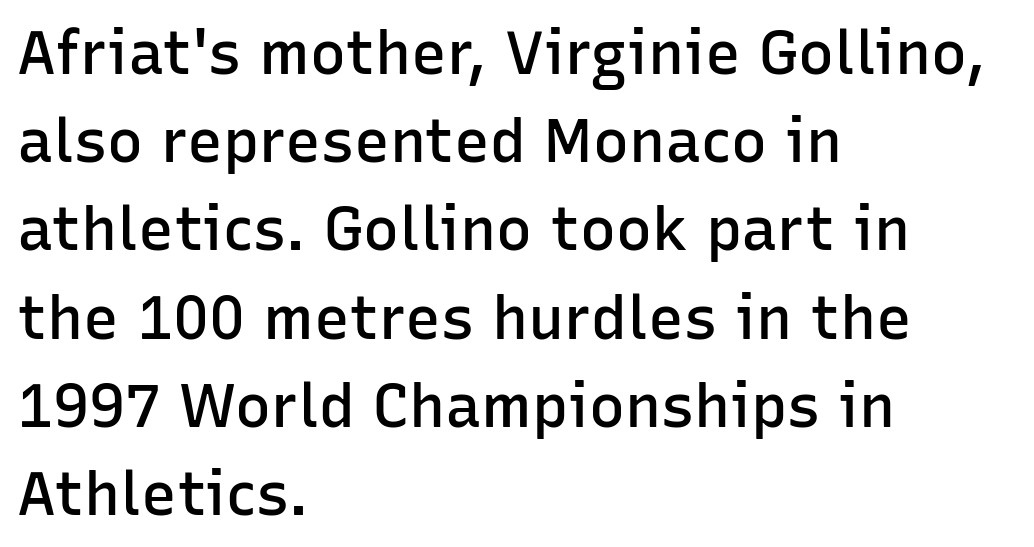
Notice how the stems are strictly vertical — no italics here. Decoration check: the copy has no underline. Serif or sans? Sans — the stroke terminals are bare. Varying glyph widths throughout — classic text-font behaviour. Nobody touched the tracking dial on this one.
